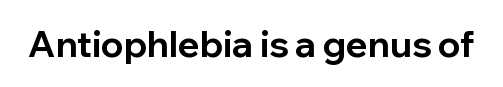
Q: Is the text bold? A: Yes.
Q: Is the text italic (slanted)? A: No, it is upright.
Q: Is the typeface a serif or a sans-serif typeface? A: Sans-serif.
Q: Is the text underlined? A: No.
Q: Is the spacing between letters normal or unusually wide? A: Normal.
Q: Width (condensed, normal, or wide)? A: Normal.
Q: Stroke contrast? A: Low.
Q: x-height? A: Medium.
Q: Monospaced? A: No.
